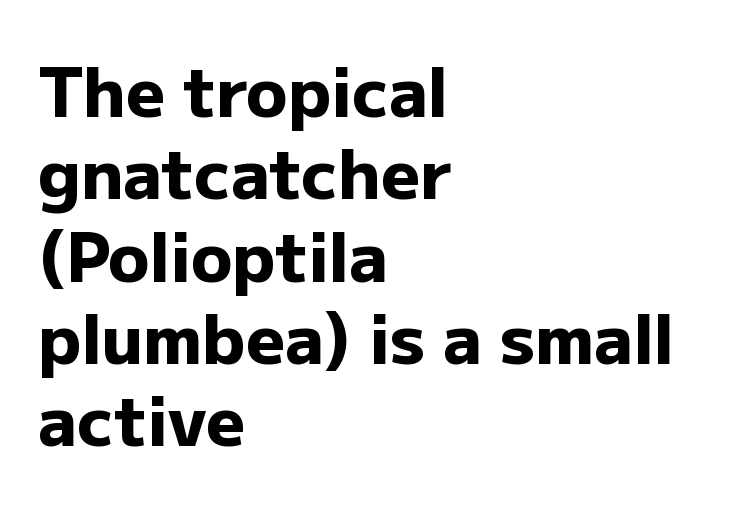
The image shows 68 px heavy sans-serif type, upright; set left-aligned, line spacing 1.21x, normal letter spacing, not underlined; low stroke contrast and a medium x-height.
